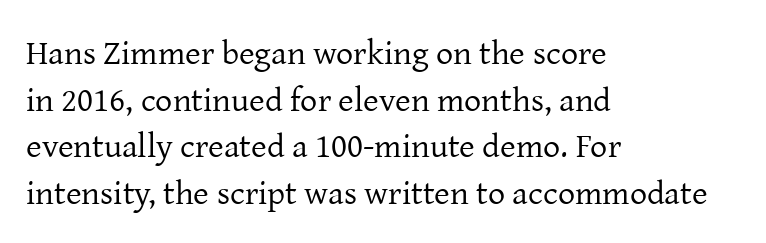
The image shows 34 px regular-weight serif type, upright; set left-aligned, normal line spacing (1.37x), normal letter spacing, not underlined; low stroke contrast and a medium x-height.
